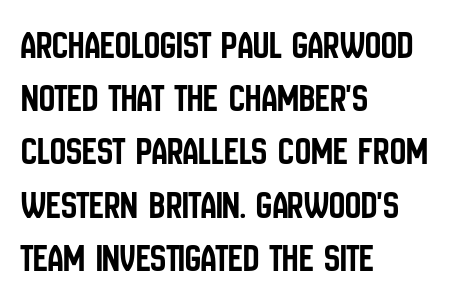
Q: Is the text italic (slanted)? A: No, it is upright.
Q: Is the typeface a serif or a sans-serif typeface? A: Sans-serif.
Q: Is the text underlined? A: No.
Q: How is the paragraph aligned? A: Left-aligned.
Q: Is the spacing between letters normal or unusually wide? A: Normal.
Q: Is the spacing between lines tight, normal or loose? A: Normal.
Q: Width (condensed, normal, or wide)? A: Condensed.
Q: Stroke contrast? A: Low.
Q: x-height? A: Large.
Q: Monospaced? A: No.
